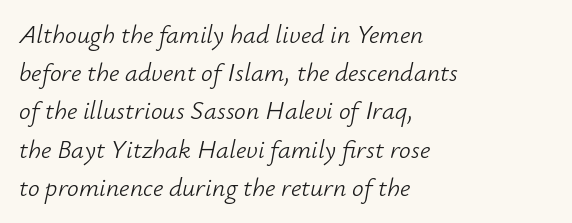
{"italic": "yes", "lean": "right", "slant_degrees": 12, "bold": "no", "underline": "no", "align": "left", "line_spacing": "normal", "line_spacing_ratio": 1.47, "letter_spacing": "normal", "letter_spacing_em": 0.0, "glyph_px": 26}
